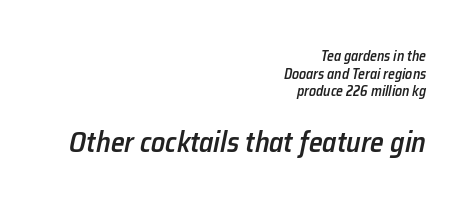
The image shows 28 px semibold type, italic (leaning right); set right-aligned, normal line spacing (1.26x), normal letter spacing, not underlined; the second (bottom) block is 2.0x larger; low stroke contrast and a medium x-height.
